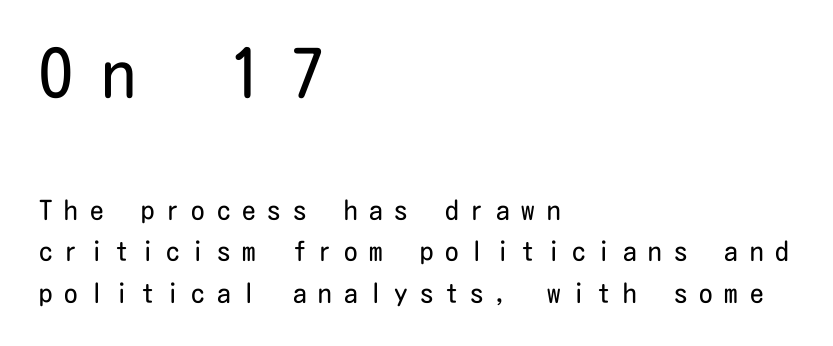
Anything drawn beneath the words? Only blank space. The face used here is a sans, in the tradition of grotesques and geometrics. The letters stand upright; this is a roman face. A typesetter would call this heavily tracked-out type. The lines are quadded left. Interline gaps are of average width in this sample.
